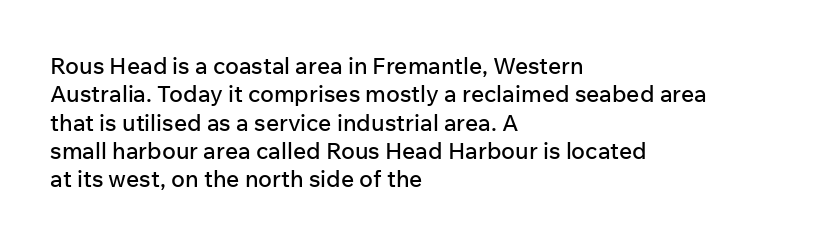
Q: Is the text italic (slanted)? A: No, it is upright.
Q: Is the text underlined? A: No.
Q: How is the paragraph aligned? A: Left-aligned.
Q: Is the spacing between letters normal or unusually wide? A: Normal.
